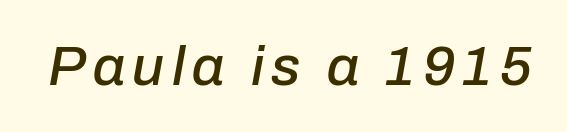
The image shows 56 px text type, italic (leaning right); set not underlined; low stroke contrast and a medium x-height.
